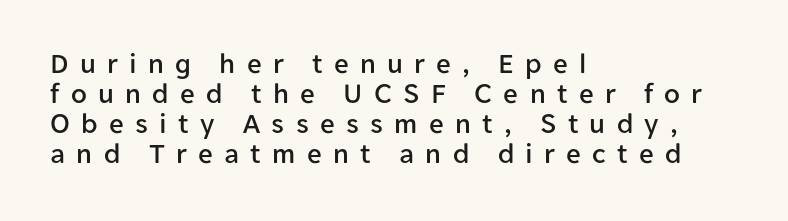
Q: Is the text italic (slanted)? A: No, it is upright.
Q: Is the typeface a serif or a sans-serif typeface? A: Sans-serif.
Q: Is the text underlined? A: No.
Q: How is the paragraph aligned? A: Left-aligned.
Q: Is the spacing between letters normal or unusually wide? A: Unusually wide.
Q: Is the spacing between lines tight, normal or loose? A: Tight.
Q: Width (condensed, normal, or wide)? A: Normal.
Q: Stroke contrast? A: Low.
Q: x-height? A: Medium.
Q: Monospaced? A: No.
